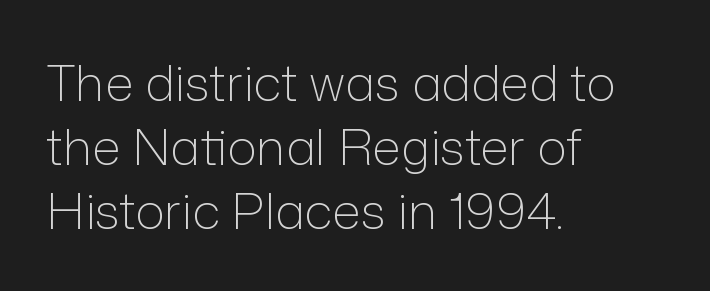
{"serif": "no", "italic": "no", "bold": "no", "weight": "light", "width": "normal", "stroke_contrast": "low", "x_height": "medium", "monospaced": "no", "underline": "no", "align": "left", "line_spacing": "normal", "line_spacing_ratio": 1.28, "letter_spacing": "normal", "letter_spacing_em": 0.0, "glyph_px": 50}
